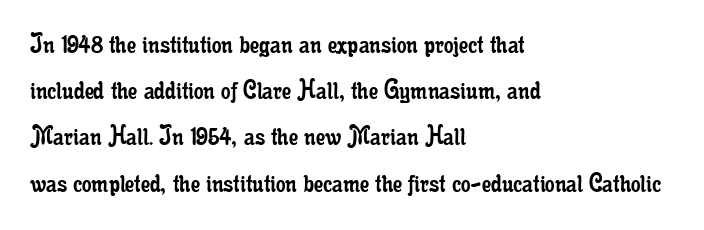
The image shows 30 px regular-weight, condensed serif type, upright; set left-aligned, normal line spacing (1.54x), normal letter spacing, not underlined; low stroke contrast and a small x-height.
